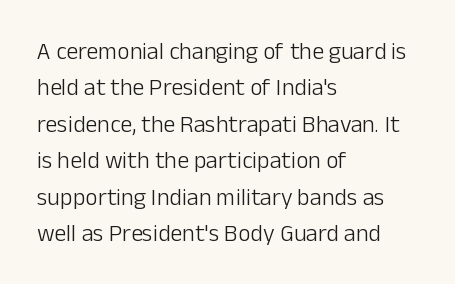
The foot of each line stays bare and open. These lines stack with their left ends in a neat column. Italic: no, the glyphs are upright roman. These lines sit exactly where default settings would place them.
